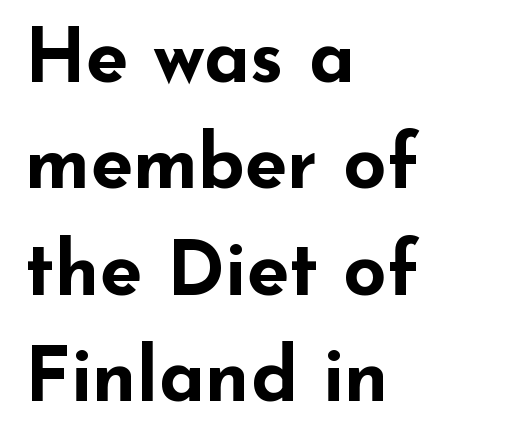
Q: Is the text bold? A: Yes.
Q: Is the text italic (slanted)? A: No, it is upright.
Q: Is the typeface a serif or a sans-serif typeface? A: Sans-serif.
Q: Is the text underlined? A: No.
Q: How is the paragraph aligned? A: Left-aligned.
Q: Is the spacing between letters normal or unusually wide? A: Normal.
Q: Is the spacing between lines tight, normal or loose? A: Normal.
Q: Width (condensed, normal, or wide)? A: Wide.
Q: Stroke contrast? A: Low.
Q: x-height? A: Small.
Q: Monospaced? A: No.
